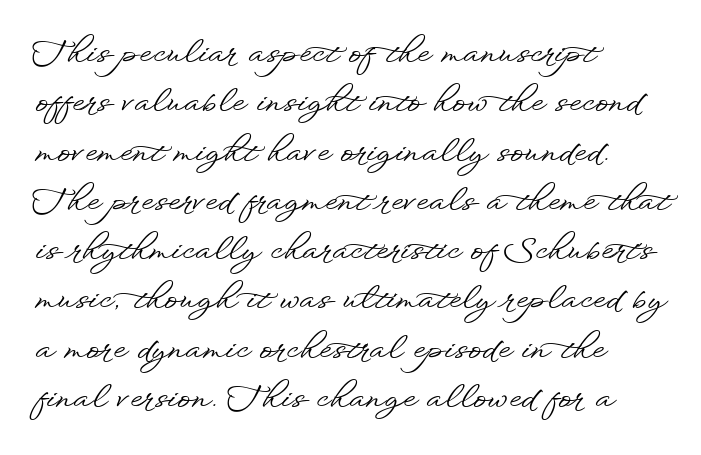
The image shows 32 px wide sans-serif type; set left-aligned, normal line spacing (1.54x), normal letter spacing, not underlined; low stroke contrast and a small x-height.
